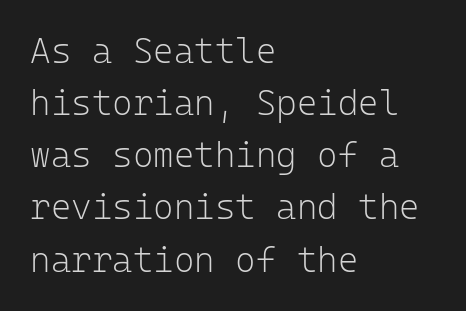
Q: Is the text bold? A: No.
Q: Is the text italic (slanted)? A: No, it is upright.
Q: Is the typeface a serif or a sans-serif typeface? A: Sans-serif.
Q: Is the text underlined? A: No.
Q: How is the paragraph aligned? A: Left-aligned.
Q: Is the spacing between letters normal or unusually wide? A: Normal.
Q: Is the spacing between lines tight, normal or loose? A: Normal.
Q: Width (condensed, normal, or wide)? A: Normal.
Q: Stroke contrast? A: Low.
Q: x-height? A: Medium.
Q: Monospaced? A: Yes.
